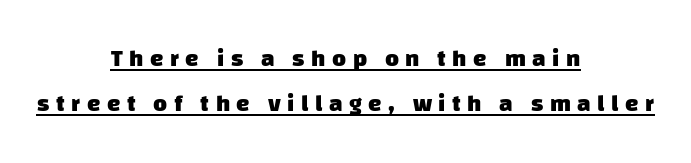
Q: Is the text bold? A: Yes.
Q: Is the text underlined? A: Yes.
Q: How is the paragraph aligned? A: Centered.
Q: Is the spacing between letters normal or unusually wide? A: Unusually wide.
